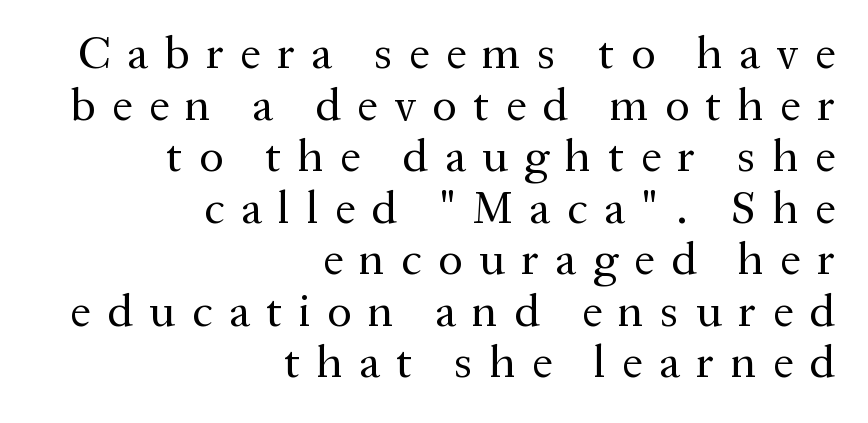
Q: Is the text bold? A: No.
Q: Is the text italic (slanted)? A: No, it is upright.
Q: Is the typeface a serif or a sans-serif typeface? A: Serif.
Q: Is the text underlined? A: No.
Q: How is the paragraph aligned? A: Right-aligned.
Q: Is the spacing between letters normal or unusually wide? A: Unusually wide.
Q: Is the spacing between lines tight, normal or loose? A: Tight.
Q: Width (condensed, normal, or wide)? A: Normal.
Q: Stroke contrast? A: Medium.
Q: x-height? A: Medium.
Q: Monospaced? A: No.
